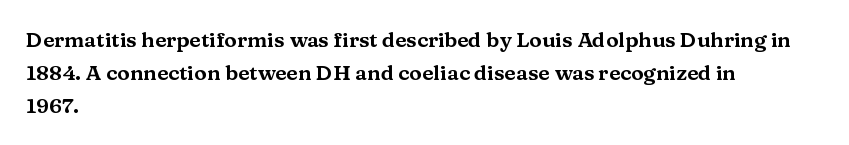
Whoever set this chose a conventional vertical rhythm. Quick note: not italic, upright. Only glyphs here, with clear space below each row. The horizontal fit of the characters is conventional and even. Notice how the passage keeps a crisp vertical edge on the left only.
